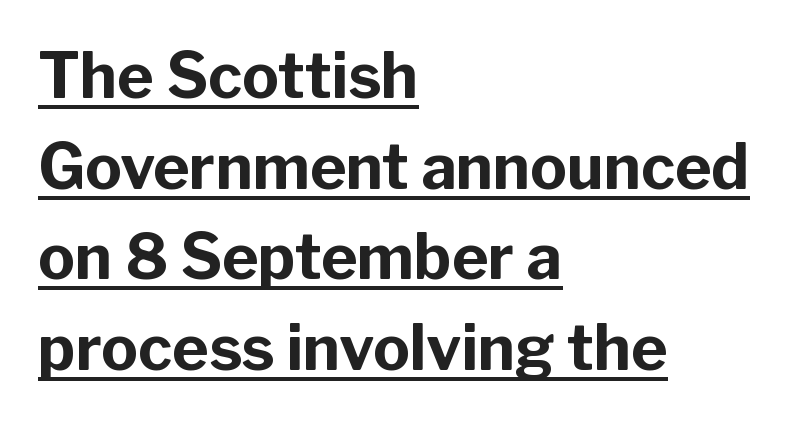
The image shows 62 px bold sans-serif type, upright; set left-aligned, normal line spacing (1.46x), normal letter spacing, underlined; low stroke contrast and a medium x-height.
